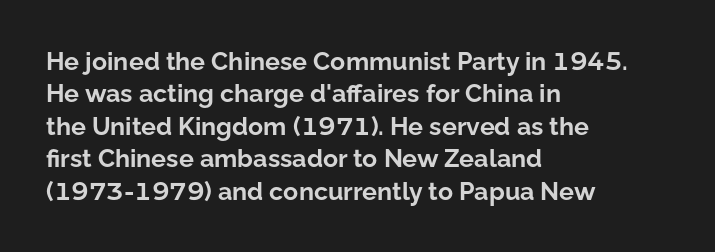
Q: Is the text bold? A: Yes.
Q: Is the text italic (slanted)? A: No, it is upright.
Q: Is the text underlined? A: No.
Q: How is the paragraph aligned? A: Left-aligned.
Q: Is the spacing between letters normal or unusually wide? A: Normal.
Q: Is the spacing between lines tight, normal or loose? A: Normal.
